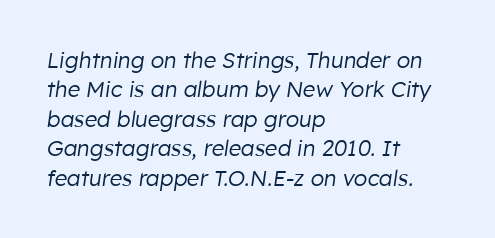
Q: Is the text bold? A: No.
Q: Is the text italic (slanted)? A: Yes, it leans right by about 8 degrees.
Q: Is the text underlined? A: No.
Q: How is the paragraph aligned? A: Left-aligned.
Q: Is the spacing between letters normal or unusually wide? A: Normal.
Q: Is the spacing between lines tight, normal or loose? A: Normal.
